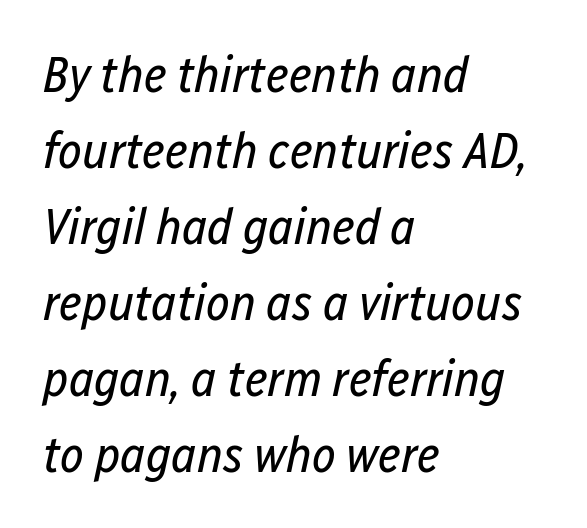
Do the characters align in a grid? No, the font is proportional. Yep, that's italic — everything's leaning. Is there much room between lines? A standard amount, neither cramped nor airy. Vertical stems look standard width or narrower in stroke. Rule under the text: the space is simply empty. These lines keep a tight, regular rhythm from letter to letter.
